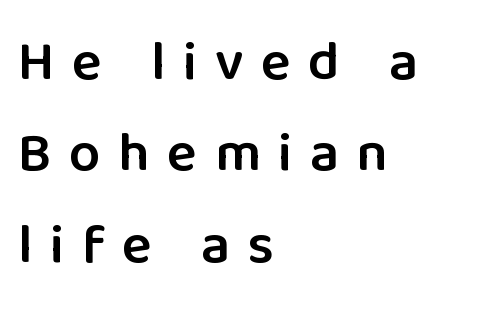
{"serif": "no", "italic": "no", "bold": "semi", "weight": "semibold", "width": "normal", "stroke_contrast": "low", "x_height": "medium", "monospaced": "no", "underline": "no", "align": "left", "line_spacing": "normal", "line_spacing_ratio": 1.63, "letter_spacing": "wide", "letter_spacing_em": 0.31, "glyph_px": 56}
